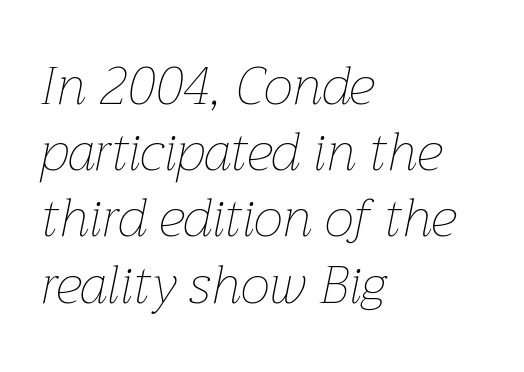
The foot of each line stays bare and open. Italic: yes, the glyphs are oblique. The weight tops out at a normal text grade. Reading down the block, your eye returns to a fixed left position each line. Words appear dense and cohesive because spacing is normal.
